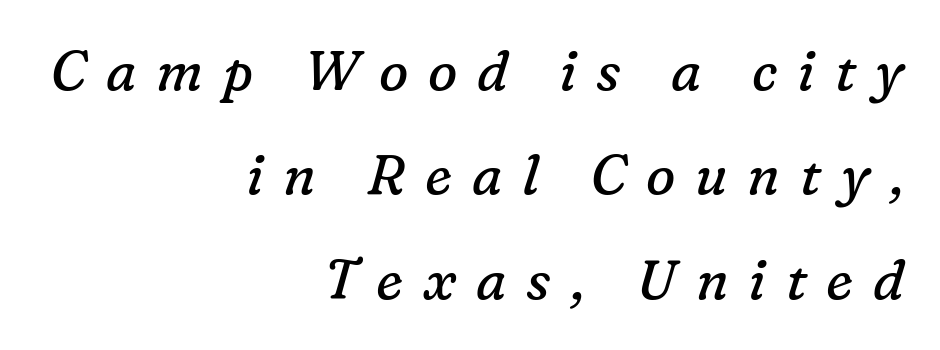
Q: Is the text bold? A: No.
Q: Is the text italic (slanted)? A: Yes, it leans right by about 16 degrees.
Q: Is the typeface a serif or a sans-serif typeface? A: Serif.
Q: Is the text underlined? A: No.
Q: How is the paragraph aligned? A: Right-aligned.
Q: Is the spacing between letters normal or unusually wide? A: Unusually wide.
Q: Is the spacing between lines tight, normal or loose? A: Loose.
Q: Width (condensed, normal, or wide)? A: Normal.
Q: Stroke contrast? A: Low.
Q: x-height? A: Medium.
Q: Monospaced? A: No.
